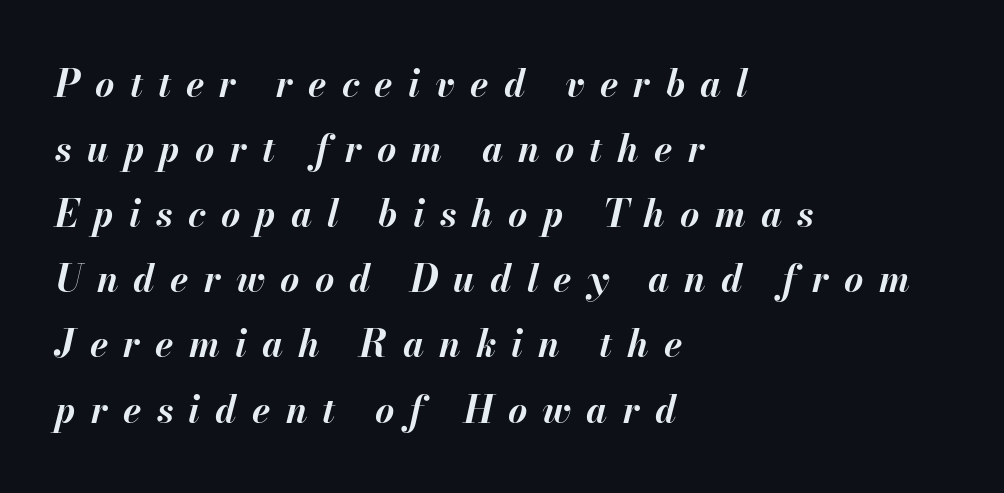
Compared with typical body copy, the letter spacing here is much looser. Horizontal alignment here is leftward, the default for most running prose. Designer's note — italics engaged. As a designer I'd log this as weight 700, bold. Do the characters align in a grid? No, the font is proportional. A clean baseline with only descenders dipping below it.
